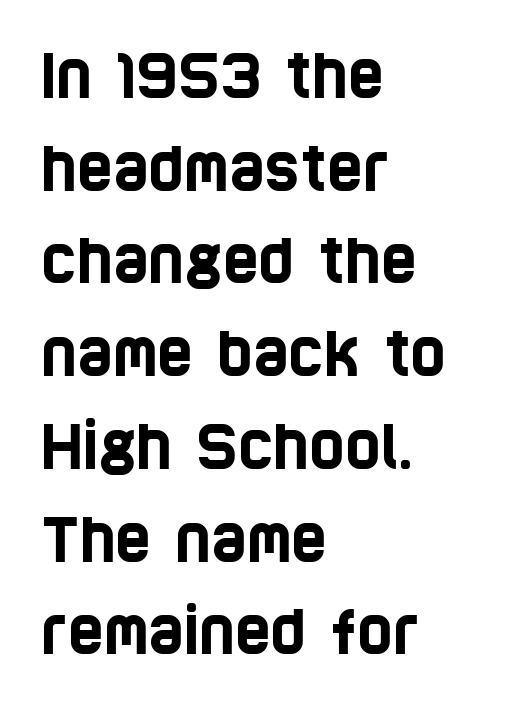
{"serif": "no", "width": "condensed", "stroke_contrast": "low", "x_height": "large", "monospaced": "no", "underline": "no", "align": "left", "line_spacing": "normal", "line_spacing_ratio": 1.52, "letter_spacing": "normal", "letter_spacing_em": 0.0, "glyph_px": 61}
